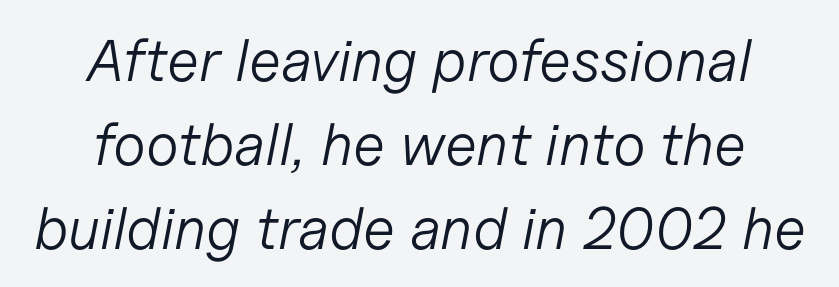
{"italic": "yes", "lean": "right", "slant_degrees": 11, "bold": "no", "weight": "light", "width": "normal", "stroke_contrast": "low", "x_height": "medium", "monospaced": "no", "underline": "no", "align": "center", "line_spacing": "normal", "line_spacing_ratio": 1.42, "letter_spacing": "normal", "letter_spacing_em": 0.0, "glyph_px": 59}
